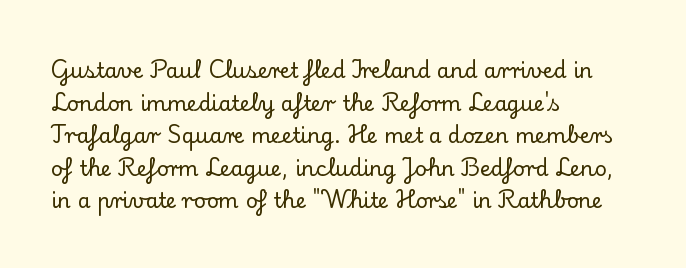
The image shows 21 px text type, upright; set left-aligned, normal line spacing (1.55x), normal letter spacing, not underlined.
